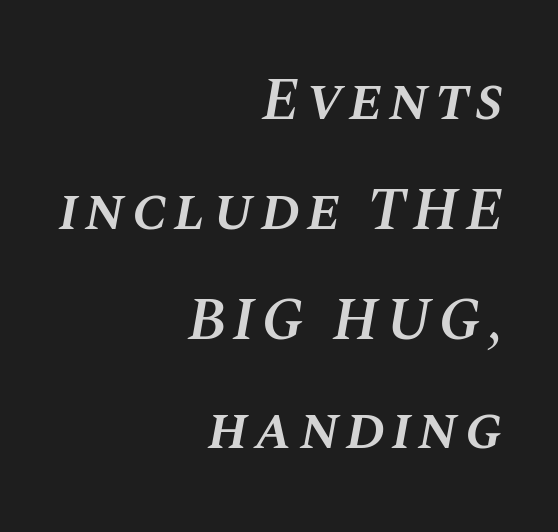
The font's italic variant was chosen for this text. The glyphs have the mass of a demibold cut, below bold. Where is the straight margin? On the right. The strip under each line holds only bare page.
